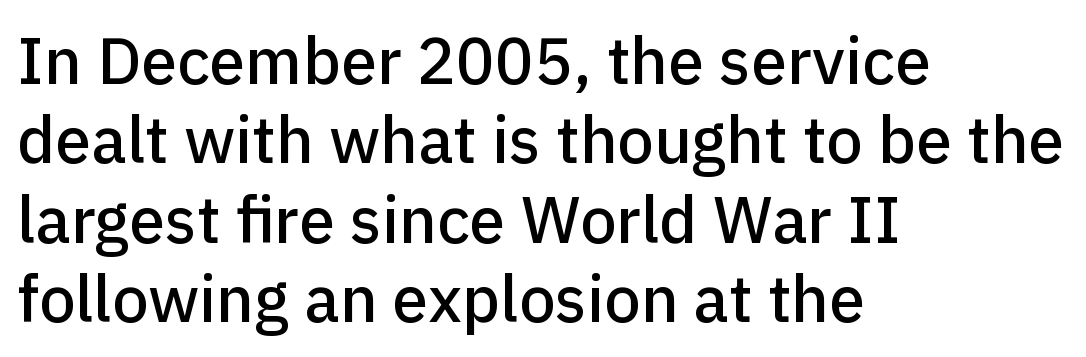
Characters follow at the spacing the type designer built in. A bare baseline throughout the passage. These lines are rendered in a variable-pitch font. In terms of letterform style, serifs are entirely absent.
